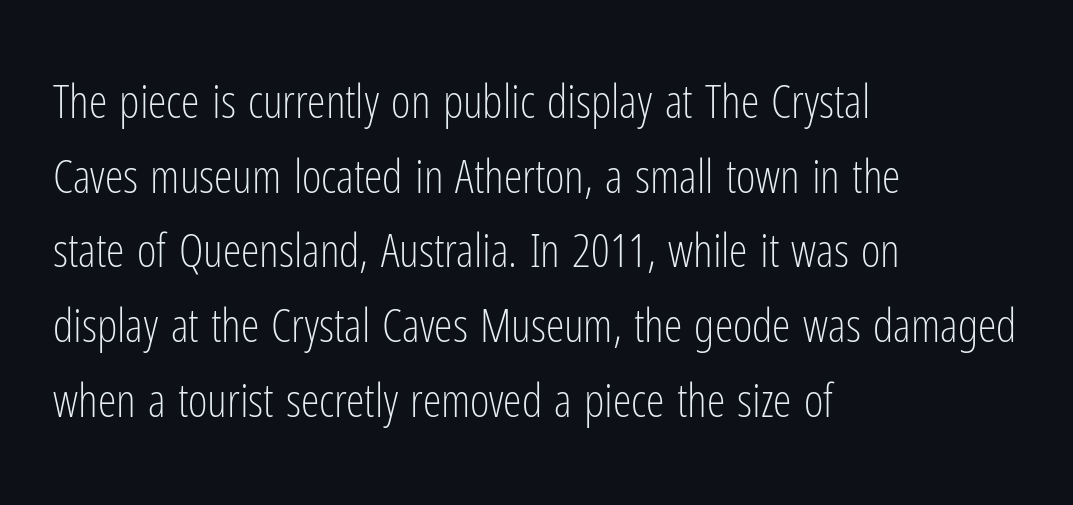
A typesetter would call this leading conventional body-copy spacing. The tracking reads as untouched default to a designer's eye. Does the lettering tilt? It doesn't — this is upright. Spacing verdict: proportional, widths tailored to each character.
